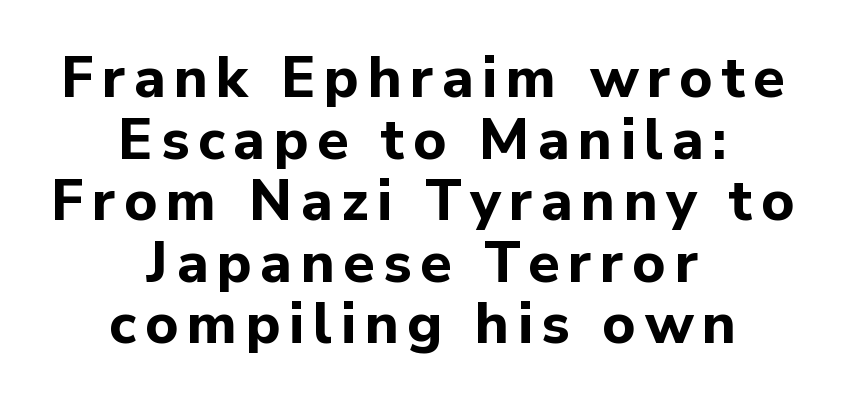
Q: Is the text bold? A: Yes.
Q: Is the text italic (slanted)? A: No, it is upright.
Q: Is the typeface a serif or a sans-serif typeface? A: Sans-serif.
Q: Is the text underlined? A: No.
Q: How is the paragraph aligned? A: Centered.
Q: Is the spacing between lines tight, normal or loose? A: Tight.
Q: Width (condensed, normal, or wide)? A: Normal.
Q: Stroke contrast? A: Low.
Q: x-height? A: Medium.
Q: Monospaced? A: No.
